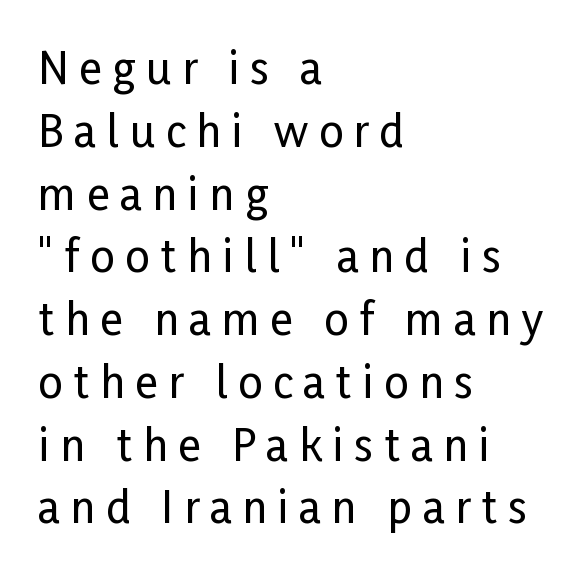
The image shows 43 px condensed sans-serif type, upright; set left-aligned, normal line spacing (1.46x), unusually wide letter spacing (+0.25 em), not underlined; low stroke contrast and a medium x-height.
